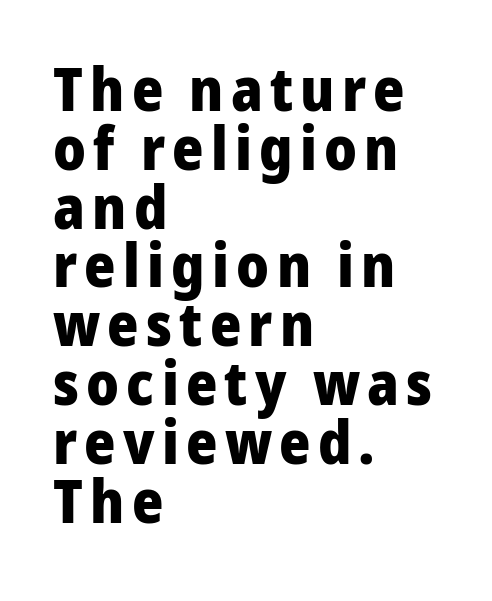
Q: Is the text bold? A: Yes.
Q: Is the text italic (slanted)? A: No, it is upright.
Q: Is the typeface a serif or a sans-serif typeface? A: Sans-serif.
Q: Is the text underlined? A: No.
Q: How is the paragraph aligned? A: Left-aligned.
Q: Is the spacing between lines tight, normal or loose? A: Tight.
Q: Width (condensed, normal, or wide)? A: Normal.
Q: Stroke contrast? A: Low.
Q: x-height? A: Medium.
Q: Monospaced? A: No.
